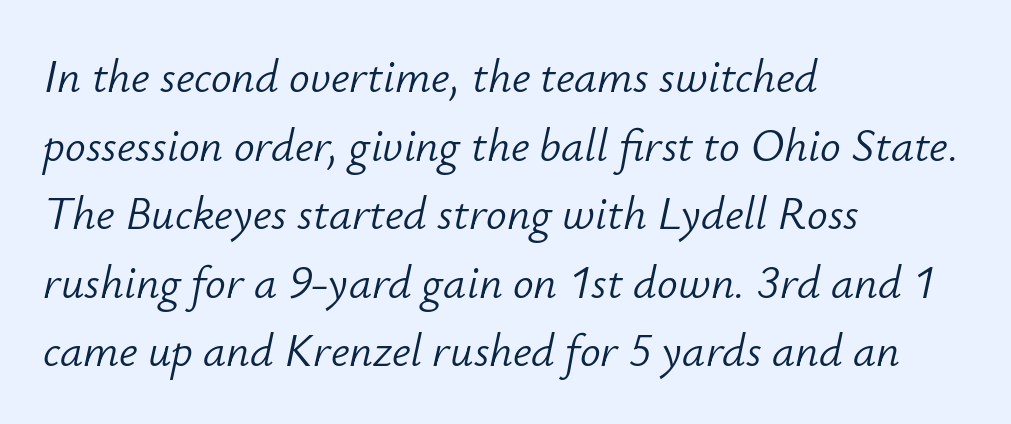
The image shows 46 px light type, italic (leaning right); set left-aligned, normal line spacing (1.49x), normal letter spacing, not underlined; low stroke contrast and a small x-height.
